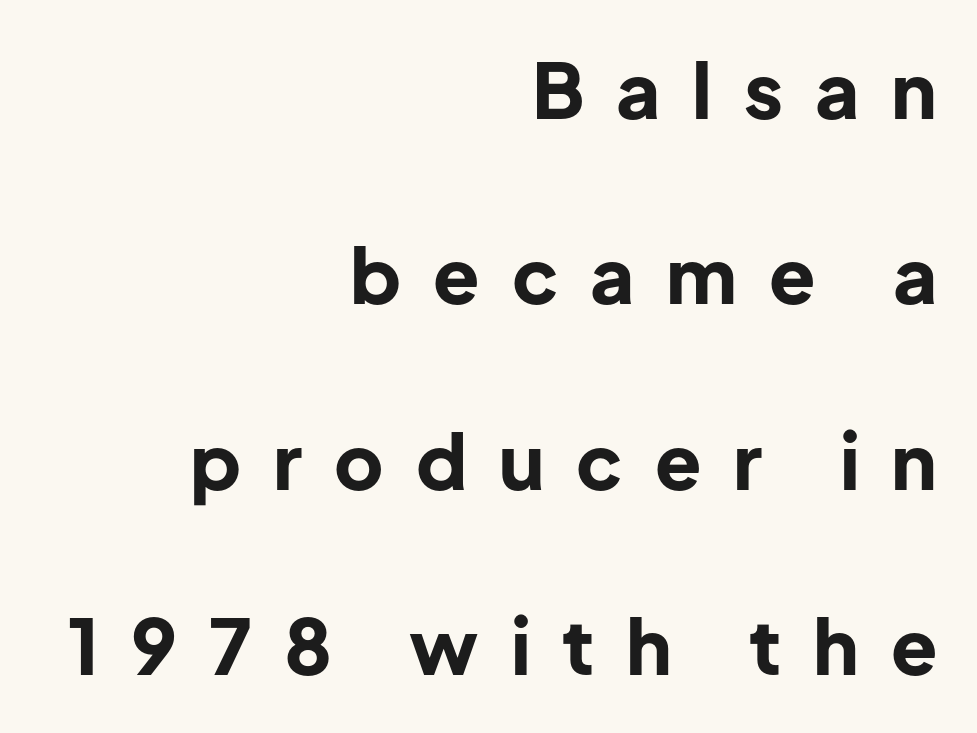
Q: Is the text bold? A: Yes.
Q: Is the text italic (slanted)? A: No, it is upright.
Q: Is the typeface a serif or a sans-serif typeface? A: Sans-serif.
Q: Is the text underlined? A: No.
Q: How is the paragraph aligned? A: Right-aligned.
Q: Is the spacing between letters normal or unusually wide? A: Unusually wide.
Q: Is the spacing between lines tight, normal or loose? A: Loose.
Q: Width (condensed, normal, or wide)? A: Normal.
Q: Stroke contrast? A: Low.
Q: x-height? A: Medium.
Q: Monospaced? A: No.
